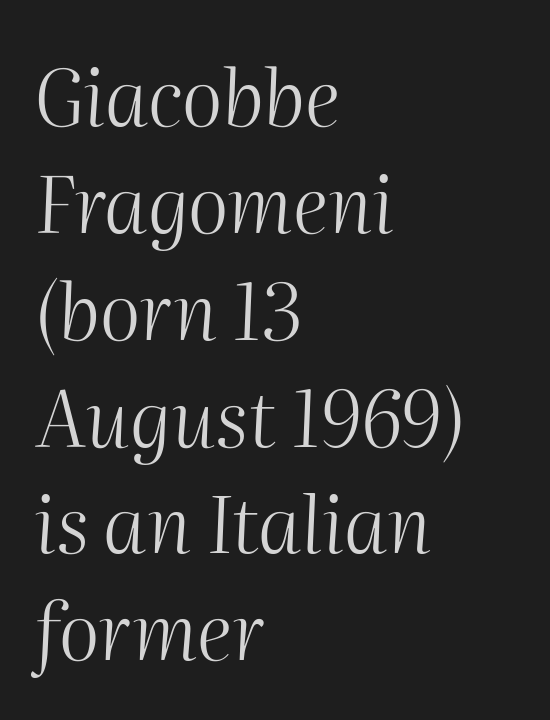
Summary of vertical rhythm: regular, with standard interline spacing. The face used here has a pronounced slope to its letters. The letters advance in unequal steps, a hallmark of proportional type. Stems and bowls with no extra thickness — not bold.
